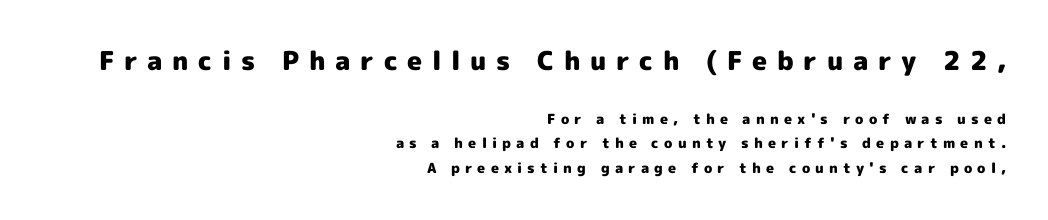
Q: Is the text bold? A: Yes.
Q: Is the text italic (slanted)? A: No, it is upright.
Q: Is the text underlined? A: No.
Q: How is the paragraph aligned? A: Right-aligned.
Q: Is the spacing between letters normal or unusually wide? A: Unusually wide.
Q: Which block of text is set in a larger size, the first (top) or the second (bottom)? A: The first (top) one.
